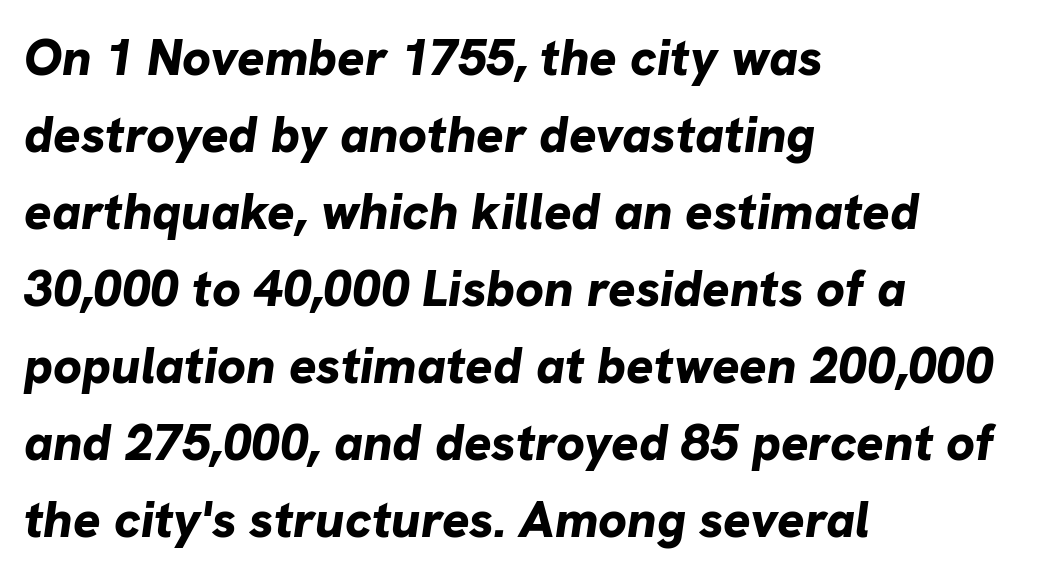
The image shows 51 px bold type, italic (leaning right); set left-aligned, normal line spacing (1.51x), normal letter spacing, not underlined; low stroke contrast and a medium x-height.
